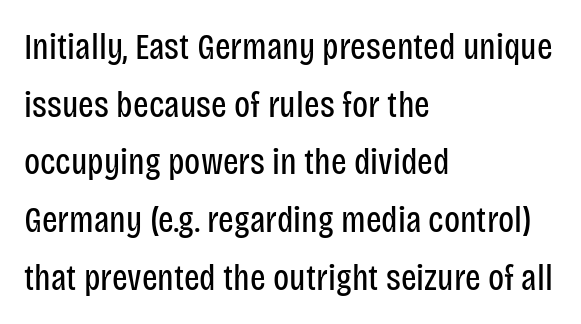
{"serif": "no", "italic": "no", "bold": "no", "weight": "regular", "width": "condensed", "stroke_contrast": "low", "x_height": "large", "monospaced": "no", "underline": "no", "align": "left", "line_spacing": "normal", "line_spacing_ratio": 1.56, "letter_spacing": "normal", "letter_spacing_em": 0.0, "glyph_px": 37}
